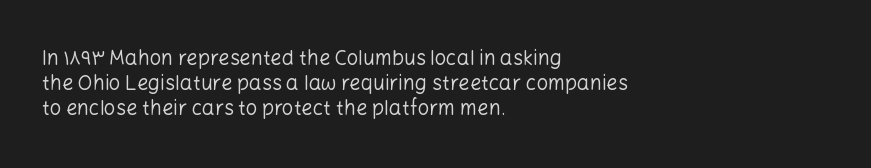
The image shows 20 px text type, upright; set left-aligned, normal line spacing (1.25x), normal letter spacing, not underlined.
